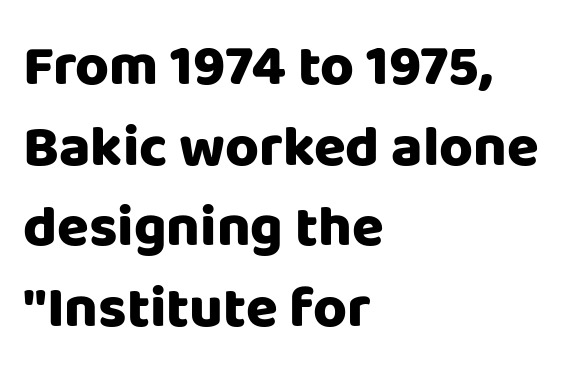
{"serif": "no", "italic": "no", "bold": "yes", "weight": "heavy", "width": "normal", "stroke_contrast": "low", "x_height": "large", "monospaced": "no", "underline": "no", "align": "left", "line_spacing": "normal", "line_spacing_ratio": 1.39, "letter_spacing": "normal", "letter_spacing_em": 0.0, "glyph_px": 58}
